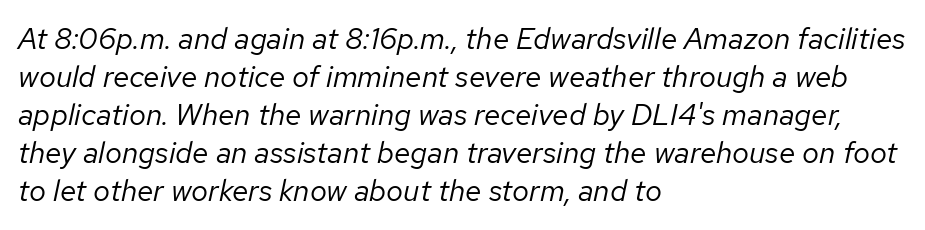
The passage shown is typed in a proportional face where columns would drift. The cut favours lightness, reaching ordinary text weight at its darkest. Caption: multi-line text, flush left, ragged right. Rule under the text: the space is simply empty. Line spacing here is normal.
